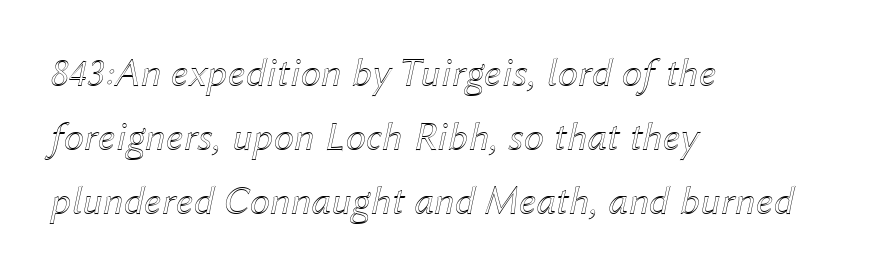
{"italic": "yes", "lean": "right", "slant_degrees": 12, "width": "normal", "x_height": "medium", "monospaced": "no", "underline": "no", "align": "left", "line_spacing": "normal", "line_spacing_ratio": 1.56, "letter_spacing": "normal", "letter_spacing_em": 0.0, "glyph_px": 41}
